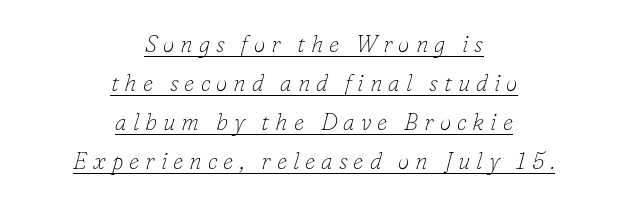
The image shows 23 px text type, italic (leaning right); set centered, normal line spacing (1.7x), unusually wide letter spacing (+0.26 em), underlined.
